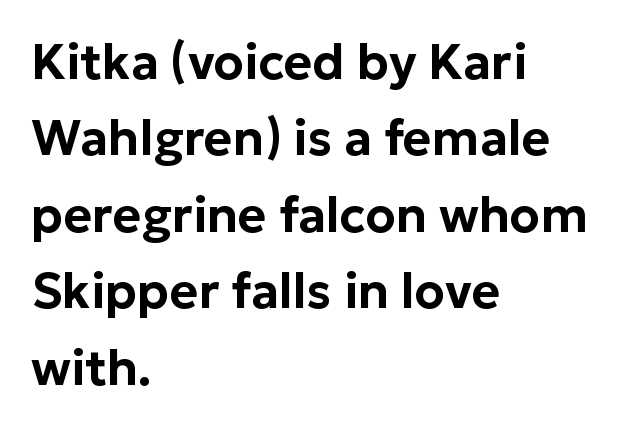
{"serif": "no", "italic": "no", "width": "normal", "stroke_contrast": "low", "x_height": "medium", "monospaced": "no", "underline": "no", "align": "left", "line_spacing": "normal", "line_spacing_ratio": 1.56, "letter_spacing": "normal", "letter_spacing_em": 0.0, "glyph_px": 49}
